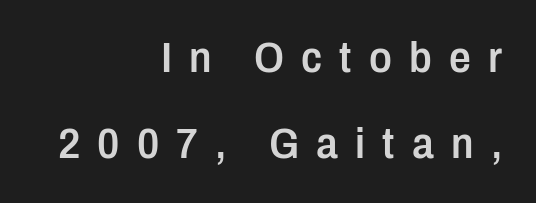
Q: Is the text bold? A: Semi-bold.
Q: Is the text italic (slanted)? A: No, it is upright.
Q: Is the typeface a serif or a sans-serif typeface? A: Sans-serif.
Q: Is the text underlined? A: No.
Q: How is the paragraph aligned? A: Right-aligned.
Q: Is the spacing between letters normal or unusually wide? A: Unusually wide.
Q: Is the spacing between lines tight, normal or loose? A: Loose.
Q: Width (condensed, normal, or wide)? A: Condensed.
Q: Stroke contrast? A: Low.
Q: x-height? A: Medium.
Q: Monospaced? A: No.
